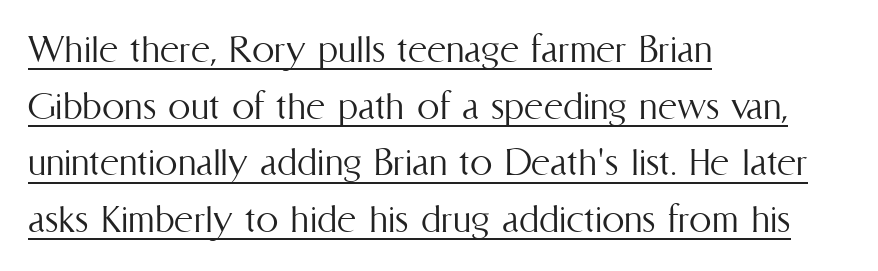
Q: Is the text bold? A: No.
Q: Is the text italic (slanted)? A: No, it is upright.
Q: Is the text underlined? A: Yes.
Q: How is the paragraph aligned? A: Left-aligned.
Q: Is the spacing between letters normal or unusually wide? A: Normal.
Q: Is the spacing between lines tight, normal or loose? A: Normal.
Q: Width (condensed, normal, or wide)? A: Condensed.
Q: Stroke contrast? A: Medium.
Q: x-height? A: Medium.
Q: Monospaced? A: No.
